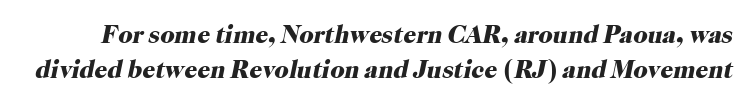
Q: Is the text bold? A: Yes.
Q: Is the text italic (slanted)? A: Yes, it leans right by about 12 degrees.
Q: Is the text underlined? A: No.
Q: Is the spacing between letters normal or unusually wide? A: Normal.
Q: Is the spacing between lines tight, normal or loose? A: Normal.
